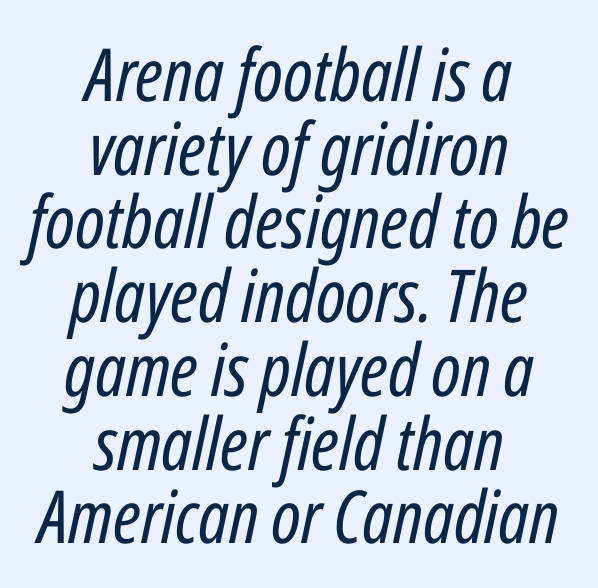
Q: Is the text bold? A: No.
Q: Is the text italic (slanted)? A: Yes, it leans right by about 12 degrees.
Q: Is the text underlined? A: No.
Q: How is the paragraph aligned? A: Centered.
Q: Is the spacing between letters normal or unusually wide? A: Normal.
Q: Is the spacing between lines tight, normal or loose? A: Tight.
Q: Width (condensed, normal, or wide)? A: Condensed.
Q: Stroke contrast? A: Low.
Q: x-height? A: Medium.
Q: Monospaced? A: No.
